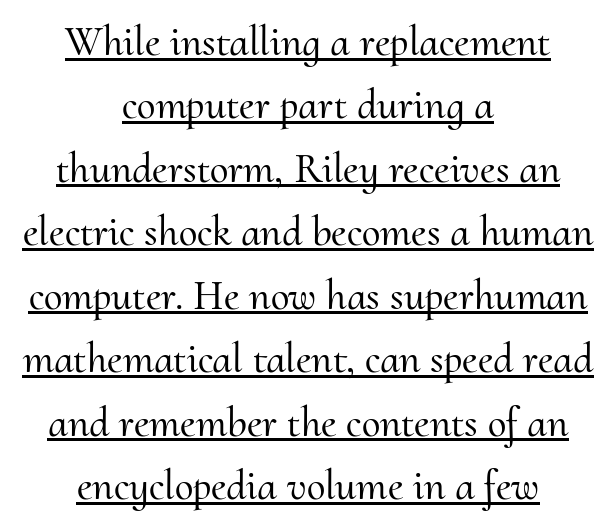
Q: Is the text italic (slanted)? A: No, it is upright.
Q: Is the typeface a serif or a sans-serif typeface? A: Serif.
Q: Is the text underlined? A: Yes.
Q: How is the paragraph aligned? A: Centered.
Q: Is the spacing between letters normal or unusually wide? A: Normal.
Q: Is the spacing between lines tight, normal or loose? A: Normal.
Q: Width (condensed, normal, or wide)? A: Normal.
Q: Stroke contrast? A: Medium.
Q: x-height? A: Small.
Q: Monospaced? A: No.
